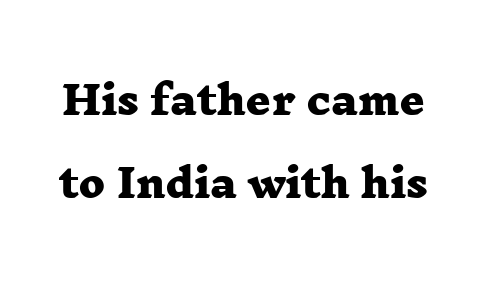
The image shows 39 px heavy, wide serif type; set loose line spacing (2.13x), normal letter spacing, not underlined; low stroke contrast and a medium x-height.
